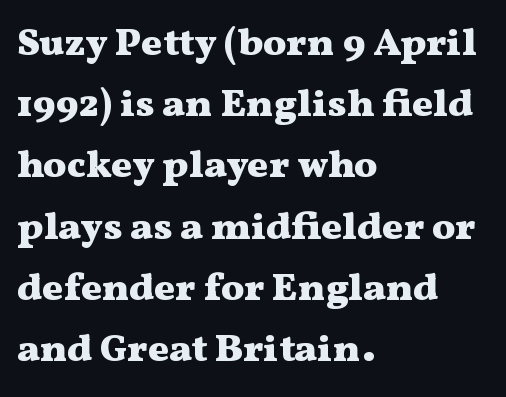
These lines are set flush left with a ragged right edge. Tracking value appears to be zero — textbook default spacing. Compared with typical paragraphs, the rows here are spaced about the same. This is roman type, the default non-slanted kind.
